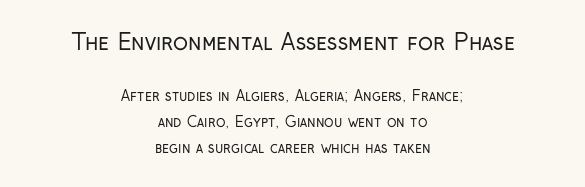
Ascenders rise straight up at ninety degrees. Decoration check: the copy has no underline. The composition opens big and finishes small. The strokes are not fattened; the text isn't bold.
